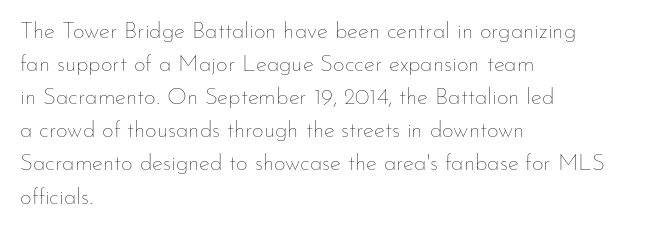
The image shows 23 px text type, upright; set left-aligned, normal line spacing (1.44x), normal letter spacing, not underlined.
